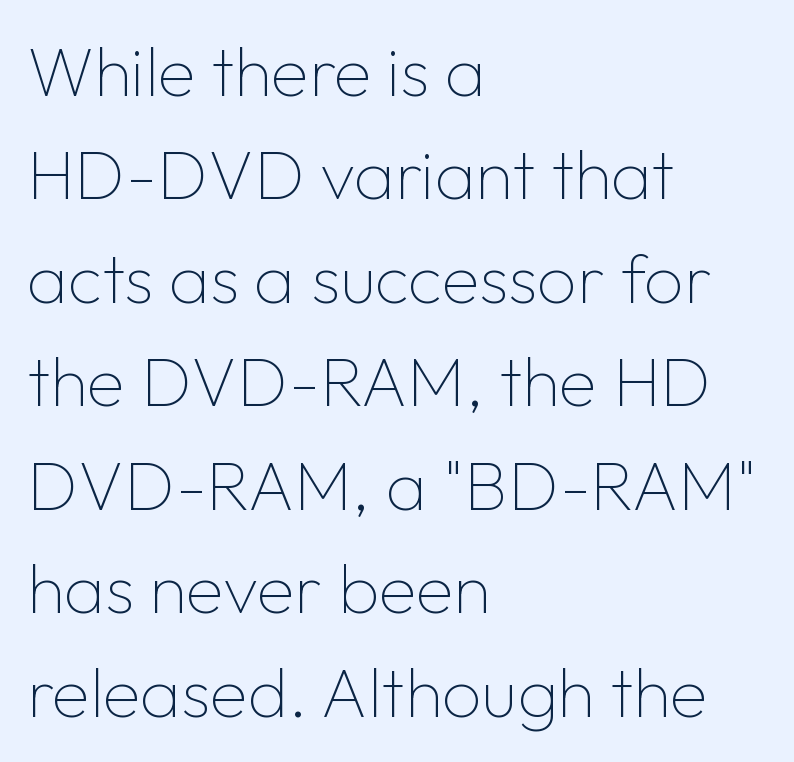
Style check: upright. A student would call this left alignment; a typographer would say flush left, rag right. Short note: letters normally spaced. Weight class: somewhere from thin through regular. Observe the absence of serifs on each vertical stroke in this sample. The designer left line spacing at the default.
